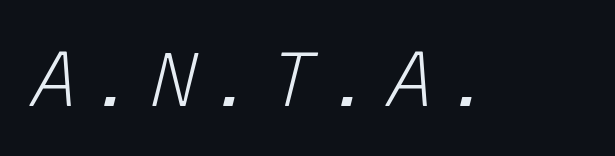
Each letter, wide or thin by design, is forced into the same width here. No heavy texture on the line: the type isn't bold. The axis of the letterforms is tilted away from vertical. Lines of text with bare space underneath.
